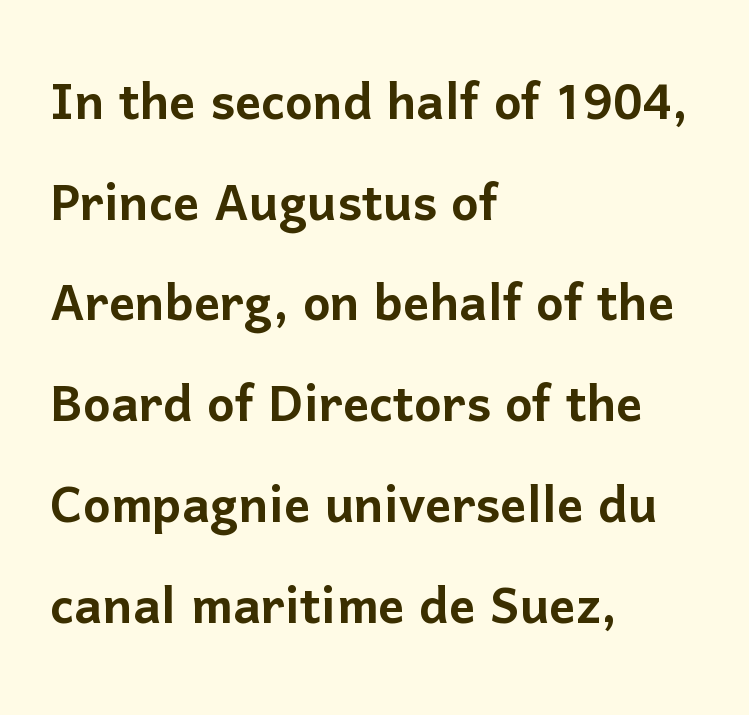
The text block is weighted toward the left margin, trailing off unevenly rightward. Notice how the stems are strictly vertical — no italics here. What stands out about the letter spacing? Nothing — it is the standard amount. The characters display no serif detailing; their extremities are plain. In terms of leading, this rendering sits right in the middle. The letters advance in unequal steps, a hallmark of proportional type.
